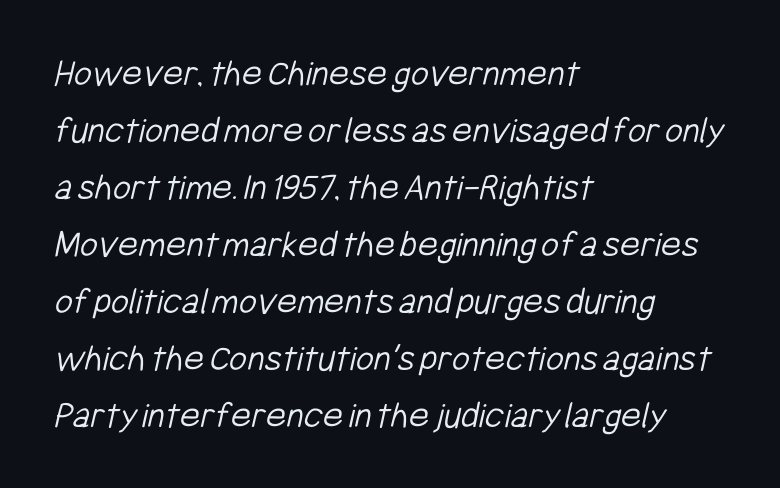
{"serif": "no", "bold": "no", "weight": "light", "width": "condensed", "stroke_contrast": "low", "x_height": "medium", "monospaced": "no", "underline": "no", "align": "left", "line_spacing": "normal", "line_spacing_ratio": 1.46, "letter_spacing": "normal", "letter_spacing_em": 0.0, "glyph_px": 39}
